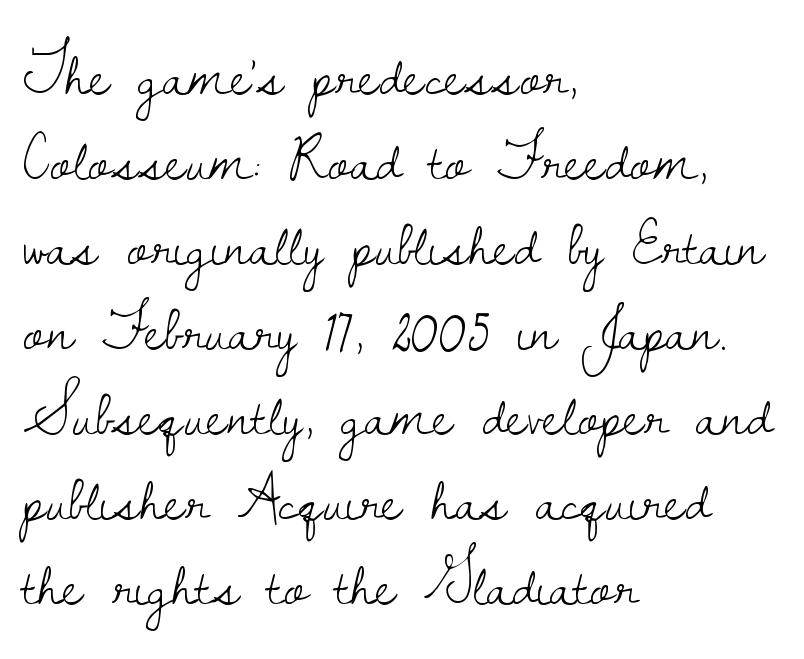
Q: Is the text bold? A: No.
Q: Is the text italic (slanted)? A: Yes.
Q: Is the typeface a serif or a sans-serif typeface? A: Serif.
Q: Is the text underlined? A: No.
Q: How is the paragraph aligned? A: Left-aligned.
Q: Is the spacing between letters normal or unusually wide? A: Normal.
Q: Is the spacing between lines tight, normal or loose? A: Normal.
Q: Width (condensed, normal, or wide)? A: Normal.
Q: Stroke contrast? A: Low.
Q: x-height? A: Small.
Q: Monospaced? A: No.
